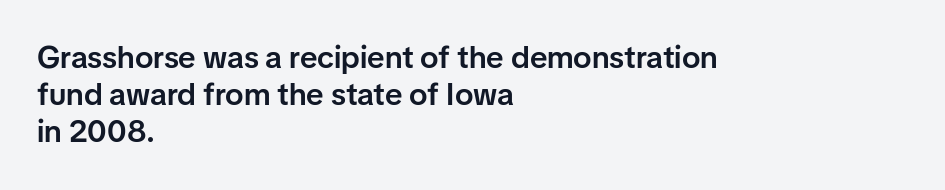
Q: Is the text bold? A: Semi-bold.
Q: Is the text italic (slanted)? A: No, it is upright.
Q: Is the typeface a serif or a sans-serif typeface? A: Sans-serif.
Q: Is the text underlined? A: No.
Q: How is the paragraph aligned? A: Left-aligned.
Q: Is the spacing between letters normal or unusually wide? A: Normal.
Q: Width (condensed, normal, or wide)? A: Normal.
Q: Stroke contrast? A: Low.
Q: x-height? A: Medium.
Q: Monospaced? A: No.
